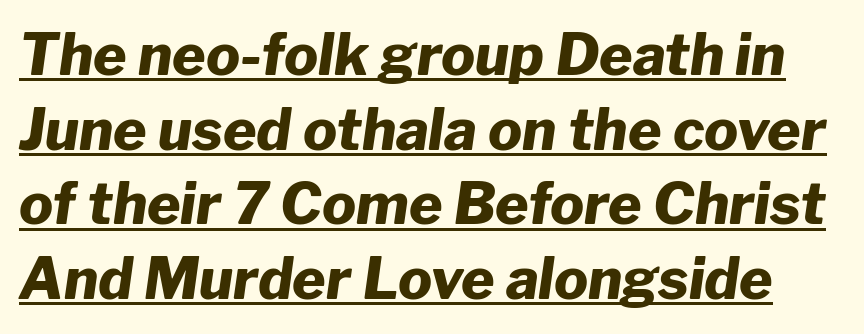
{"italic": "yes", "lean": "right", "slant_degrees": 8, "bold": "yes", "weight": "heavy", "width": "normal", "stroke_contrast": "low", "x_height": "medium", "monospaced": "no", "underline": "yes", "line_spacing": "normal", "line_spacing_ratio": 1.31, "letter_spacing": "normal", "letter_spacing_em": 0.0, "glyph_px": 57}
